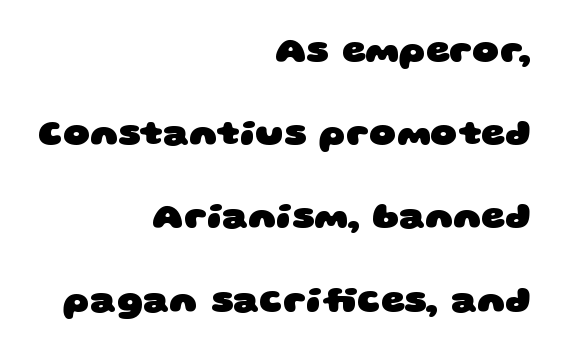
{"serif": "no", "bold": "yes", "weight": "heavy", "width": "wide", "stroke_contrast": "low", "x_height": "large", "monospaced": "no", "underline": "no", "align": "right", "line_spacing": "loose", "line_spacing_ratio": 2.25, "letter_spacing": "normal", "letter_spacing_em": 0.0, "glyph_px": 37}
